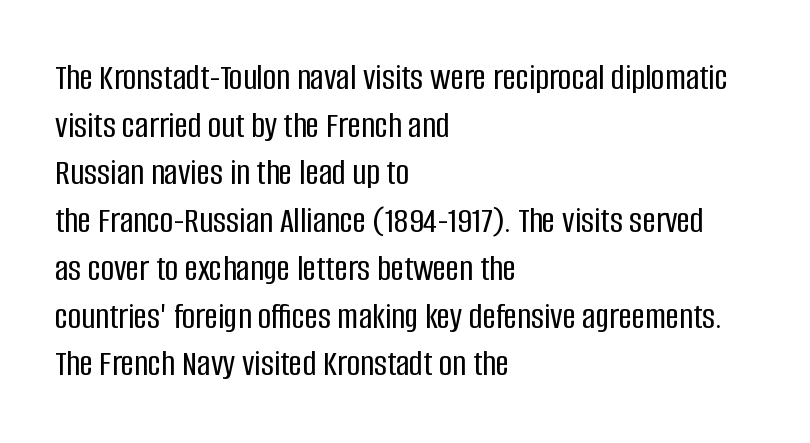
These lines sit exactly where default settings would place them. Words appear dense and cohesive because spacing is normal. Unlike a traditional serif, this face leaves its strokes unadorned. Each row of text sits above clean, open space.
